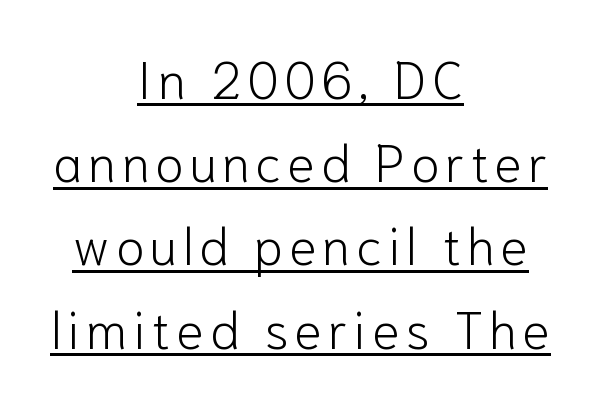
Notice how the passage keeps no hard edge, just a central spine. This rendering features underlined lettering. Is there much room between lines? A standard amount, neither cramped nor airy. No chunkiness to these letters — they're not bold.
